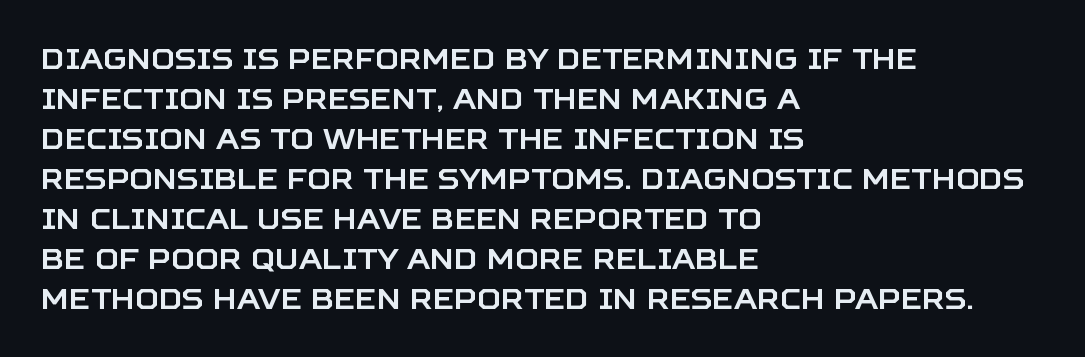
What's the leading like? Ordinary, nothing unusual. Every character sits straight up, as roman type does. The rendering anchors every line to the left-hand side. Underlining? Definitely not there.
